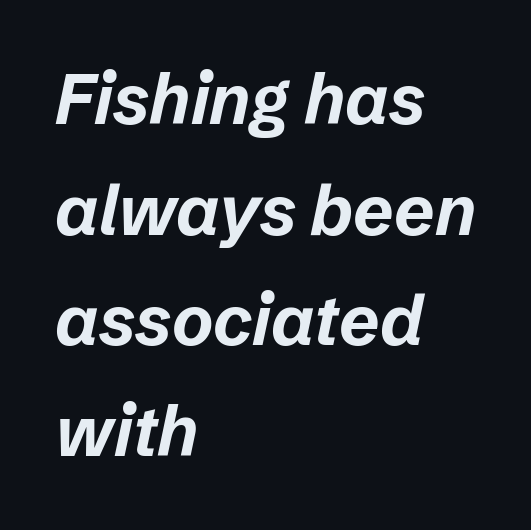
Q: Is the text bold? A: Yes.
Q: Is the text italic (slanted)? A: Yes, it leans right by about 12 degrees.
Q: Is the text underlined? A: No.
Q: How is the paragraph aligned? A: Left-aligned.
Q: Is the spacing between letters normal or unusually wide? A: Normal.
Q: Is the spacing between lines tight, normal or loose? A: Normal.
Q: Width (condensed, normal, or wide)? A: Normal.
Q: Stroke contrast? A: Low.
Q: x-height? A: Medium.
Q: Monospaced? A: No.
